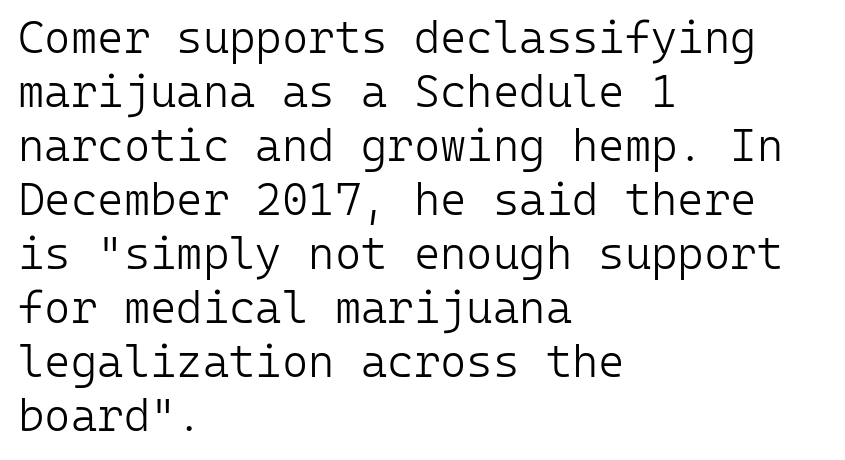
The foot of each line stays bare and open. The letters stand straight up with perfectly vertical stems. No chunkiness to these letters — they're not bold. The rag falls on the right side of this text block. Characters follow at the spacing the type designer built in. Check where the strokes stop: nothing finishes them off — pure sans.
